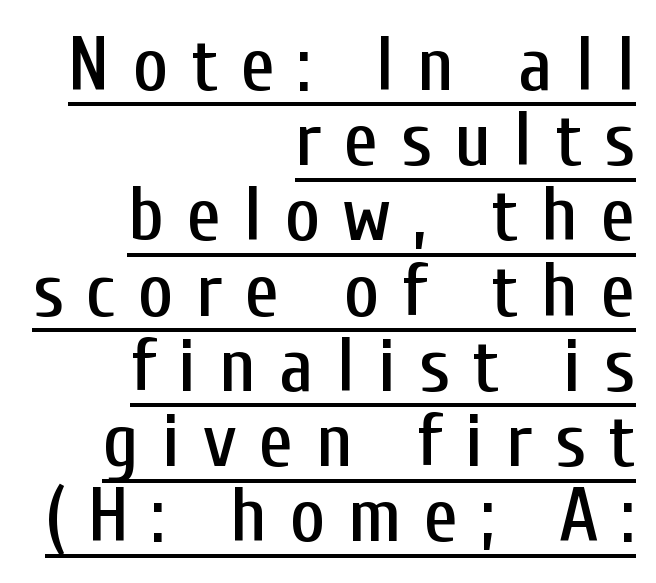
The image shows 76 px condensed sans-serif type, upright; set right-aligned, tight line spacing (0.99x), unusually wide letter spacing (+0.3 em), underlined; low stroke contrast and a medium x-height.
